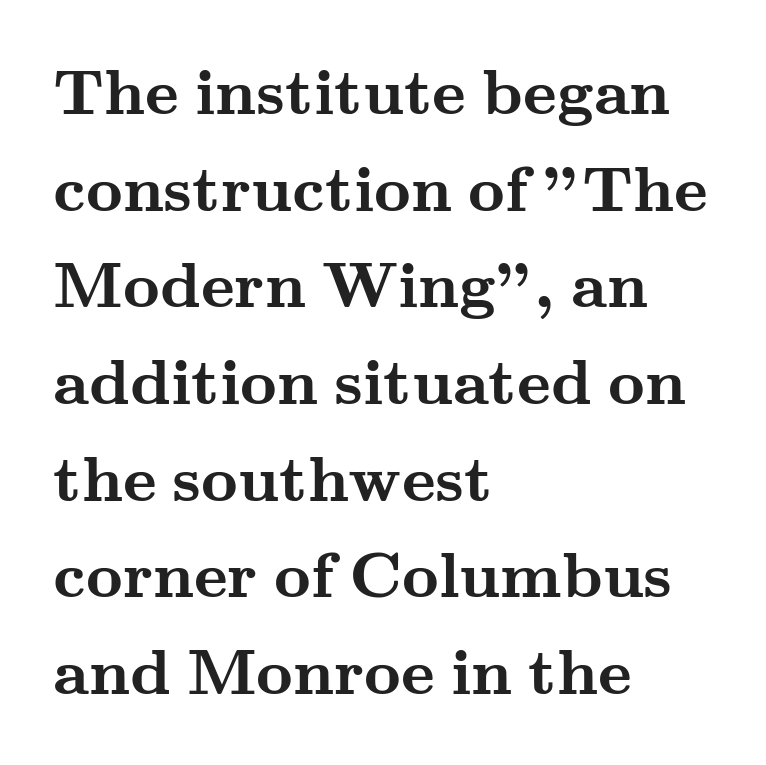
Q: Is the text bold? A: Yes.
Q: Is the text italic (slanted)? A: No, it is upright.
Q: Is the typeface a serif or a sans-serif typeface? A: Serif.
Q: Is the text underlined? A: No.
Q: How is the paragraph aligned? A: Left-aligned.
Q: Is the spacing between letters normal or unusually wide? A: Normal.
Q: Is the spacing between lines tight, normal or loose? A: Normal.
Q: Width (condensed, normal, or wide)? A: Wide.
Q: Stroke contrast? A: Medium.
Q: x-height? A: Small.
Q: Monospaced? A: No.
